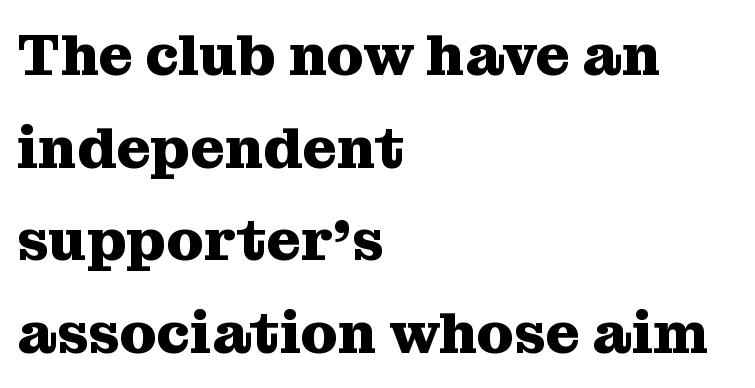
{"serif": "yes", "italic": "no", "bold": "yes", "weight": "heavy", "width": "normal", "stroke_contrast": "medium", "x_height": "medium", "monospaced": "no", "underline": "no", "align": "left", "line_spacing": "normal", "line_spacing_ratio": 1.57, "letter_spacing": "normal", "letter_spacing_em": 0.0, "glyph_px": 59}
